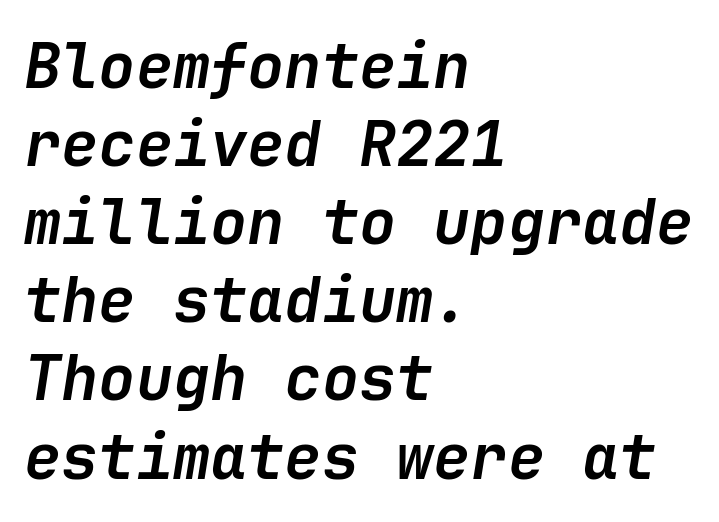
Q: Is the text bold? A: Yes.
Q: Is the text italic (slanted)? A: Yes, it leans right by about 9 degrees.
Q: Is the text underlined? A: No.
Q: How is the paragraph aligned? A: Left-aligned.
Q: Is the spacing between letters normal or unusually wide? A: Normal.
Q: Is the spacing between lines tight, normal or loose? A: Normal.
Q: Width (condensed, normal, or wide)? A: Normal.
Q: Stroke contrast? A: Low.
Q: x-height? A: Medium.
